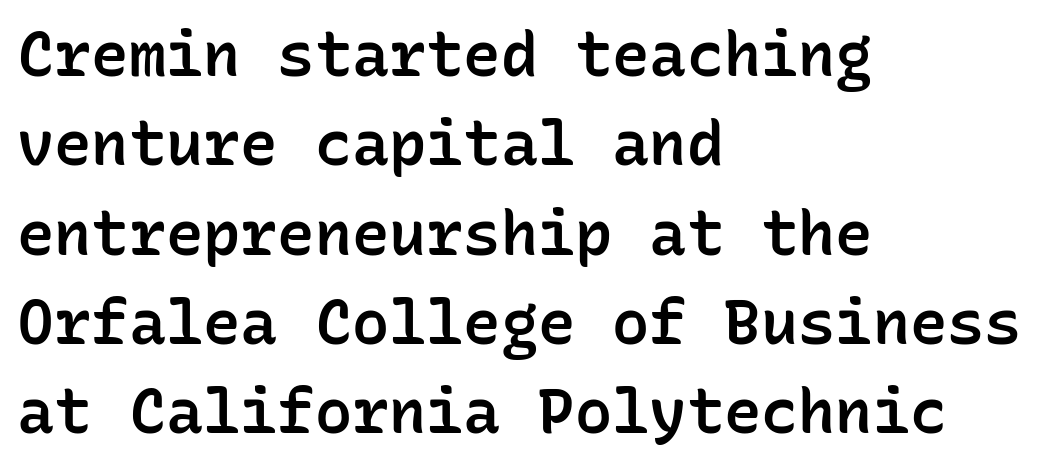
Q: Is the text bold? A: Semi-bold.
Q: Is the text italic (slanted)? A: No, it is upright.
Q: Is the typeface a serif or a sans-serif typeface? A: Sans-serif.
Q: Is the text underlined? A: No.
Q: How is the paragraph aligned? A: Left-aligned.
Q: Is the spacing between letters normal or unusually wide? A: Normal.
Q: Is the spacing between lines tight, normal or loose? A: Normal.
Q: Width (condensed, normal, or wide)? A: Normal.
Q: Stroke contrast? A: Low.
Q: x-height? A: Medium.
Q: Monospaced? A: Yes.
